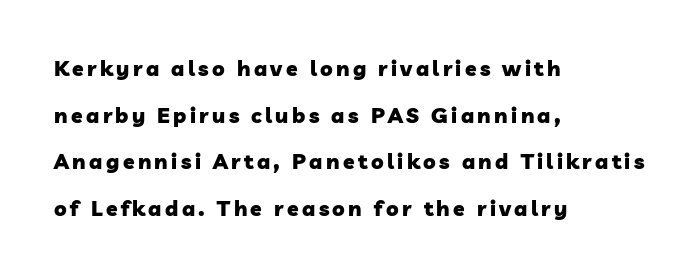
The passage shown is not underscored anywhere. Whoever set this chose breathing room over compactness in the vertical rhythm. Every letter is thick-stroked: bold, no question. The text block is weighted toward the left margin, trailing off unevenly rightward.
